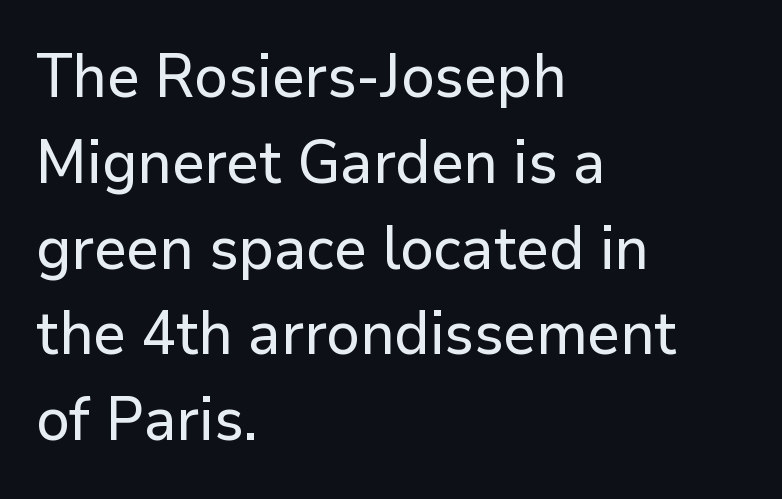
{"serif": "no", "italic": "no", "width": "normal", "stroke_contrast": "low", "x_height": "medium", "monospaced": "no", "underline": "no", "align": "left", "line_spacing": "normal", "line_spacing_ratio": 1.43, "letter_spacing": "normal", "letter_spacing_em": 0.0, "glyph_px": 60}
